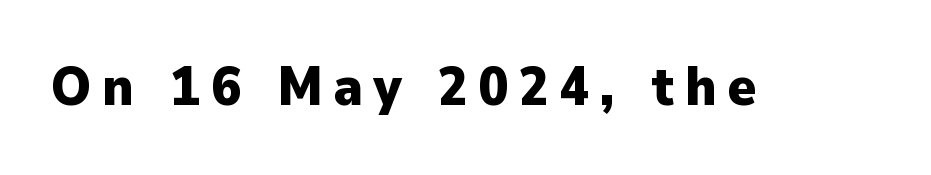
Q: Is the text bold? A: Yes.
Q: Is the text italic (slanted)? A: No, it is upright.
Q: Is the typeface a serif or a sans-serif typeface? A: Sans-serif.
Q: Is the text underlined? A: No.
Q: Is the spacing between letters normal or unusually wide? A: Unusually wide.
Q: Width (condensed, normal, or wide)? A: Normal.
Q: Stroke contrast? A: Low.
Q: x-height? A: Medium.
Q: Monospaced? A: No.
